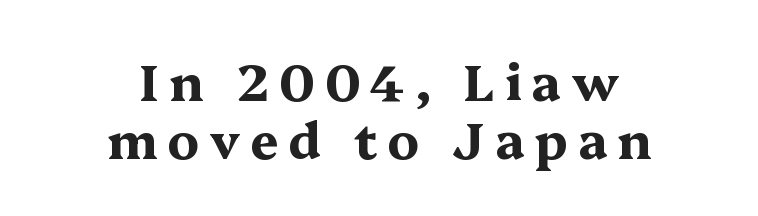
{"serif": "yes", "italic": "no", "bold": "yes", "weight": "bold", "width": "wide", "stroke_contrast": "medium", "x_height": "medium", "monospaced": "no", "underline": "no", "align": "center", "line_spacing_ratio": 1.16, "letter_spacing": "wide", "letter_spacing_em": 0.2, "glyph_px": 50}
